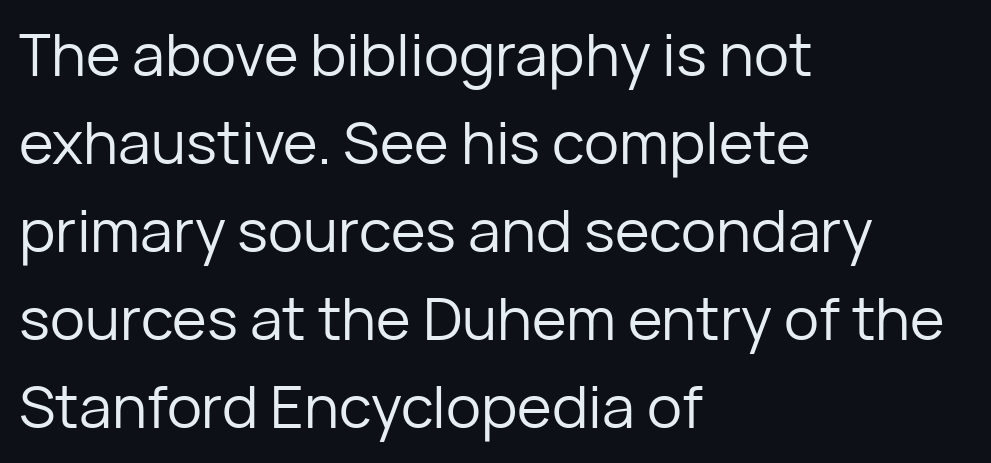
{"serif": "no", "italic": "no", "bold": "no", "weight": "regular", "width": "normal", "stroke_contrast": "low", "x_height": "medium", "monospaced": "no", "underline": "no", "align": "left", "line_spacing": "normal", "line_spacing_ratio": 1.49, "letter_spacing": "normal", "letter_spacing_em": 0.0, "glyph_px": 59}
